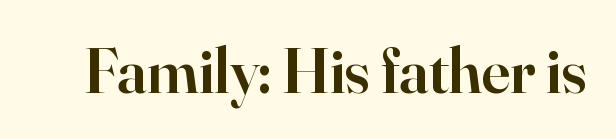
Q: Is the text bold? A: Semi-bold.
Q: Is the text italic (slanted)? A: No, it is upright.
Q: Is the typeface a serif or a sans-serif typeface? A: Serif.
Q: Is the text underlined? A: No.
Q: Is the spacing between letters normal or unusually wide? A: Normal.
Q: Width (condensed, normal, or wide)? A: Normal.
Q: Stroke contrast? A: High.
Q: x-height? A: Small.
Q: Monospaced? A: No.
